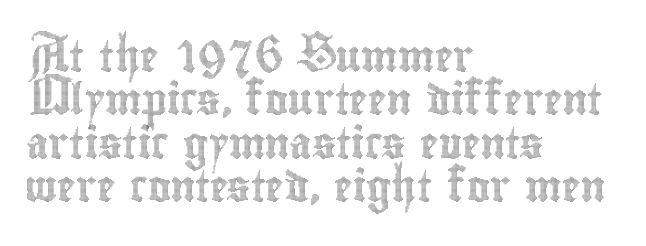
The image shows 31 px condensed type, upright; set left-aligned, normal line spacing (1.4x), normal letter spacing, not underlined; a small x-height.
